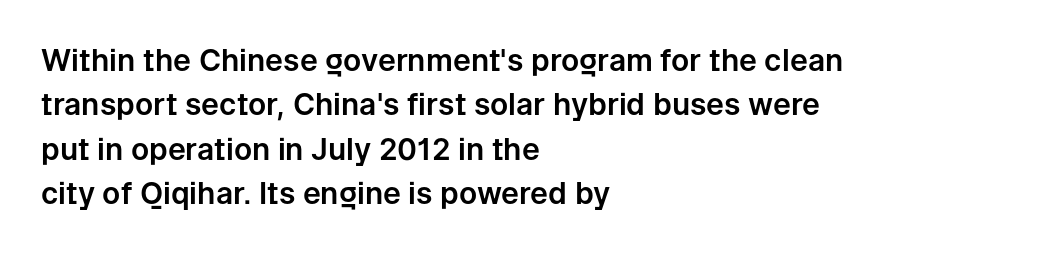
{"serif": "no", "italic": "no", "width": "normal", "stroke_contrast": "low", "x_height": "medium", "monospaced": "no", "underline": "no", "align": "left", "line_spacing": "normal", "line_spacing_ratio": 1.48, "letter_spacing": "normal", "letter_spacing_em": 0.0, "glyph_px": 30}
